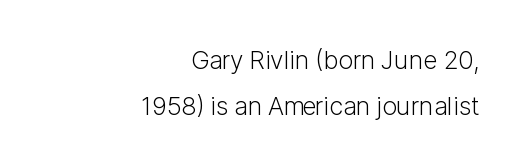
{"italic": "no", "bold": "no", "underline": "no", "align": "right", "line_spacing_ratio": 1.84, "letter_spacing": "normal", "letter_spacing_em": 0.0, "glyph_px": 25}
